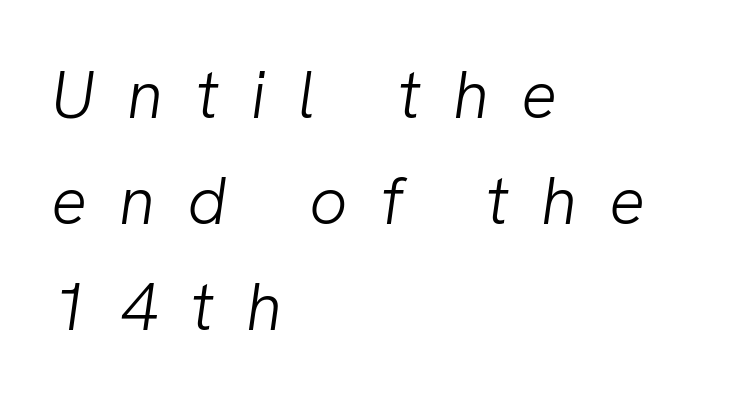
{"serif": "no", "bold": "no", "weight": "light", "width": "normal", "stroke_contrast": "low", "x_height": "medium", "monospaced": "no", "underline": "no", "align": "left", "line_spacing": "normal", "line_spacing_ratio": 1.58, "letter_spacing": "wide", "letter_spacing_em": 0.48, "glyph_px": 67}
